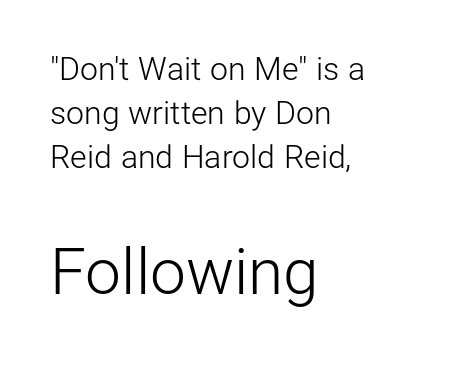
These lines are set flush left with a ragged right edge. A typesetter would label this face a sans. Note the varied advance widths — an 'i' is clearly narrower than an 'm'. Summary of vertical rhythm: regular, with standard interline spacing. What stands out about the letter spacing? Nothing — it is the standard amount. Stroke mass is kept to a normal reading level or below.
